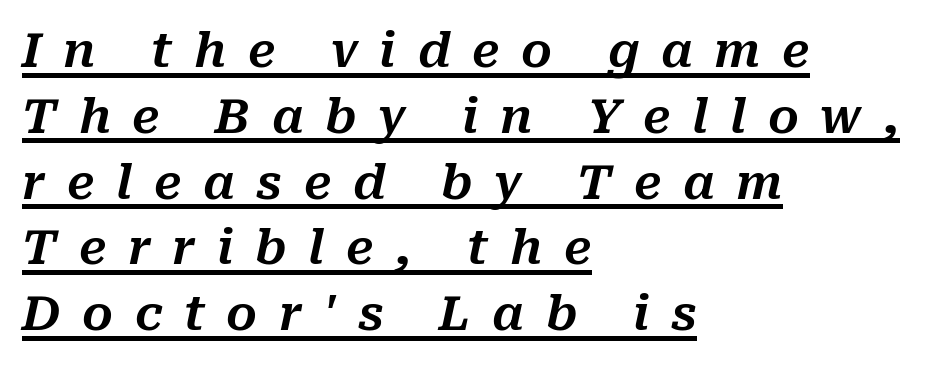
Evenly set lines give the paragraph a standard silhouette. Underlined type. Quick note: italic. A typesetter would call this proportional, since set widths differ per character. All the whitespace from short lines collects on the right. Glyph-to-glyph distance is far greater than everyday printed text.
